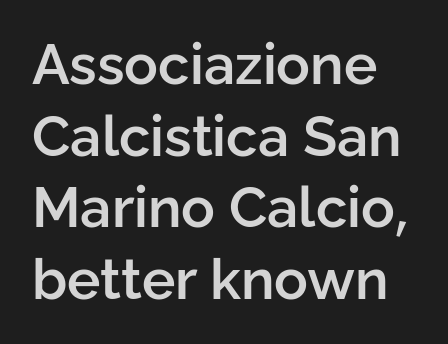
The image shows 56 px semibold sans-serif type, upright; set left-aligned, normal line spacing (1.28x), normal letter spacing, not underlined; low stroke contrast and a medium x-height.
